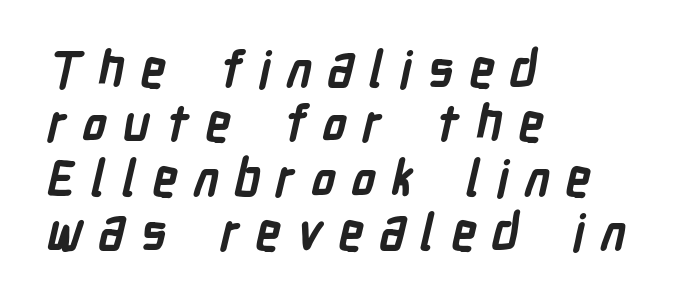
The image shows 50 px semibold, condensed sans-serif type; set left-aligned, tight line spacing (1.09x), unusually wide letter spacing (+0.31 em), not underlined; low stroke contrast and a medium x-height.
